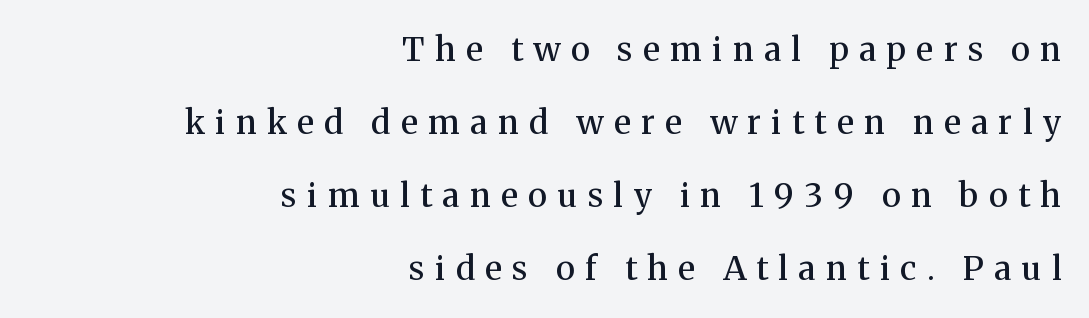
The image shows 33 px semibold serif type, upright; set right-aligned, loose line spacing (2.21x), unusually wide letter spacing (+0.32 em), not underlined; medium stroke contrast and a medium x-height.
